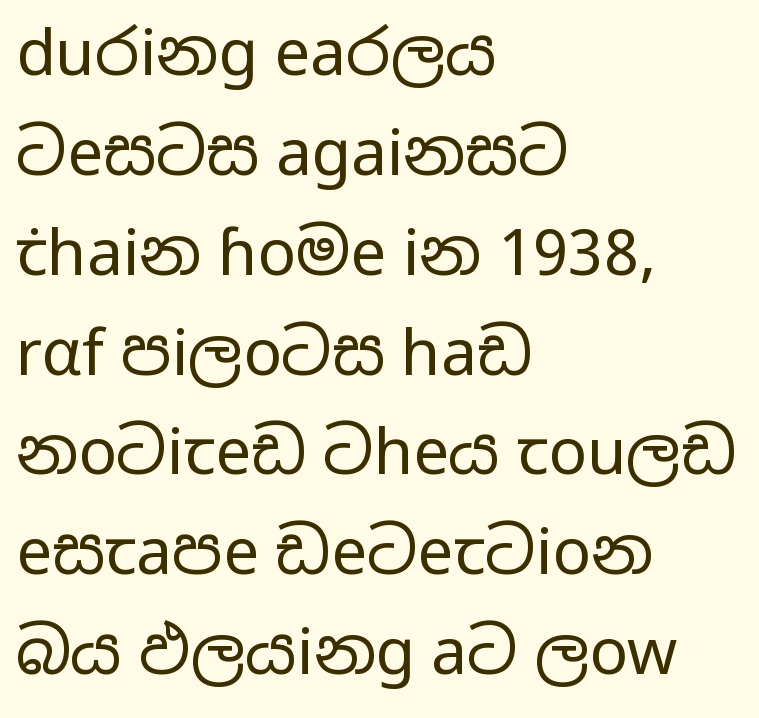
{"serif": "no", "italic": "no", "bold": "no", "weight": "regular", "width": "wide", "stroke_contrast": "low", "x_height": "medium", "monospaced": "no", "underline": "no", "align": "left", "line_spacing": "normal", "line_spacing_ratio": 1.56, "letter_spacing": "normal", "letter_spacing_em": 0.0, "glyph_px": 64}
